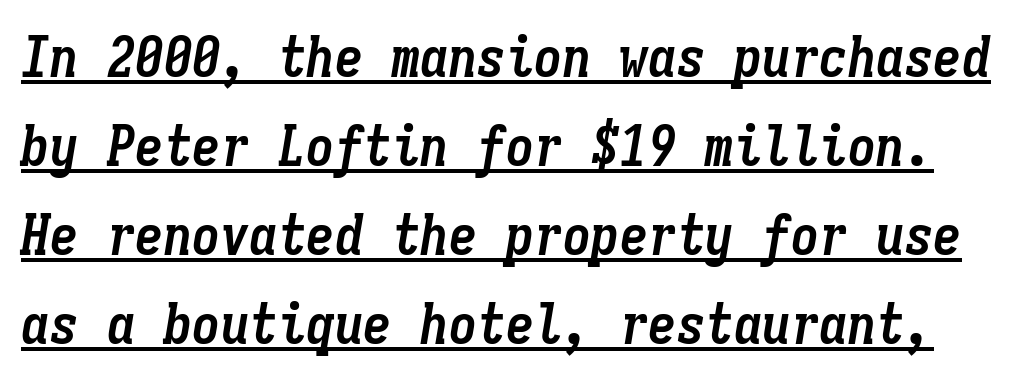
Q: Is the text bold? A: Yes.
Q: Is the text italic (slanted)? A: Yes, it leans right by about 9 degrees.
Q: Is the text underlined? A: Yes.
Q: Is the spacing between letters normal or unusually wide? A: Normal.
Q: Is the spacing between lines tight, normal or loose? A: Normal.
Q: Width (condensed, normal, or wide)? A: Condensed.
Q: Stroke contrast? A: Low.
Q: x-height? A: Medium.
Q: Monospaced? A: Yes.
